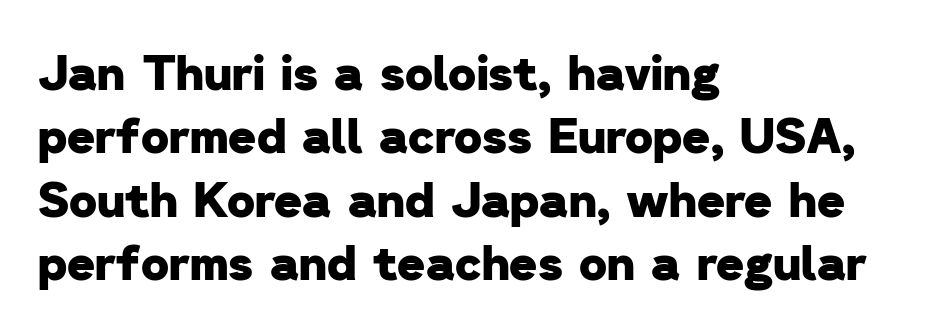
Q: Is the text bold? A: Yes.
Q: Is the typeface a serif or a sans-serif typeface? A: Sans-serif.
Q: Is the text underlined? A: No.
Q: How is the paragraph aligned? A: Left-aligned.
Q: Is the spacing between letters normal or unusually wide? A: Normal.
Q: Is the spacing between lines tight, normal or loose? A: Normal.
Q: Width (condensed, normal, or wide)? A: Normal.
Q: Stroke contrast? A: Low.
Q: x-height? A: Medium.
Q: Monospaced? A: No.
